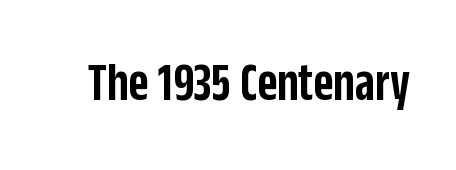
Q: Is the text bold? A: Semi-bold.
Q: Is the text italic (slanted)? A: No, it is upright.
Q: Is the typeface a serif or a sans-serif typeface? A: Sans-serif.
Q: Is the text underlined? A: No.
Q: Is the spacing between letters normal or unusually wide? A: Normal.
Q: Width (condensed, normal, or wide)? A: Condensed.
Q: Stroke contrast? A: Low.
Q: x-height? A: Large.
Q: Monospaced? A: No.
